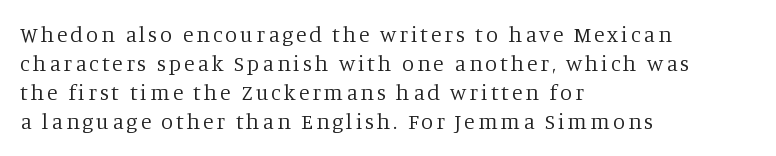
{"italic": "no", "bold": "no", "underline": "no", "align": "left", "line_spacing": "normal", "line_spacing_ratio": 1.32, "glyph_px": 22}
